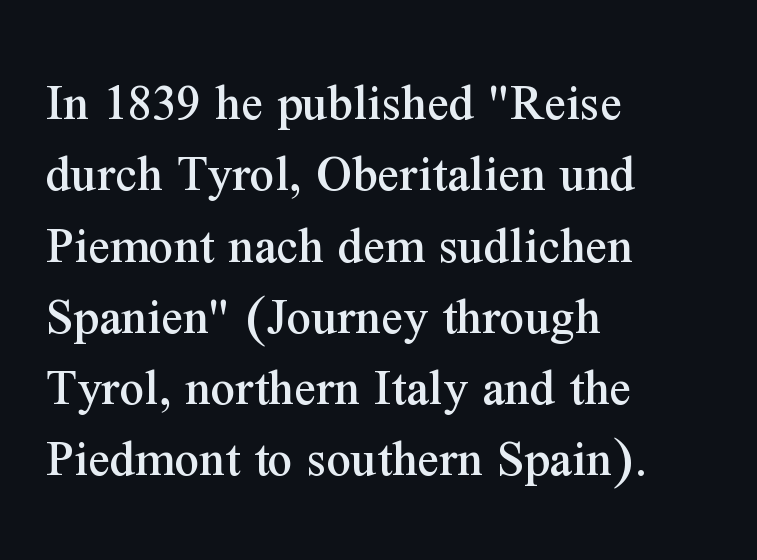
The image shows 54 px serif type, upright; set left-aligned, normal line spacing (1.32x), normal letter spacing, not underlined; medium stroke contrast and a medium x-height.
